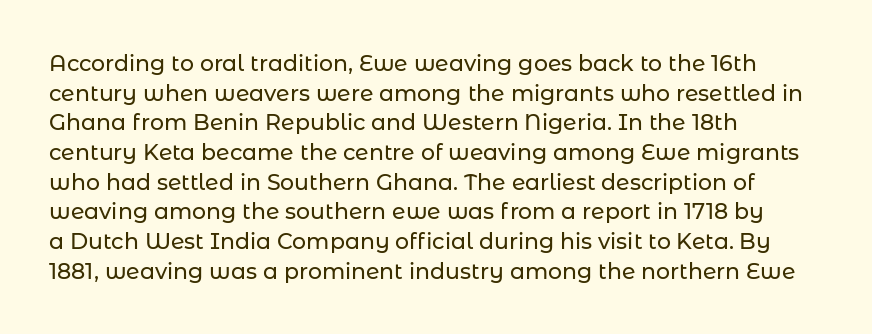
Q: Is the text italic (slanted)? A: No, it is upright.
Q: Is the text underlined? A: No.
Q: How is the paragraph aligned? A: Left-aligned.
Q: Is the spacing between letters normal or unusually wide? A: Normal.
Q: Is the spacing between lines tight, normal or loose? A: Normal.
